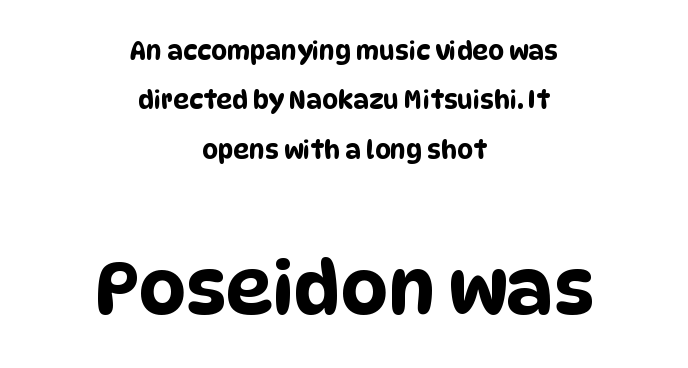
The image shows 74 px condensed sans-serif type; set centered, loose line spacing (1.98x), normal letter spacing, not underlined; the second (bottom) block is 2.96x larger; low stroke contrast and a large x-height.
